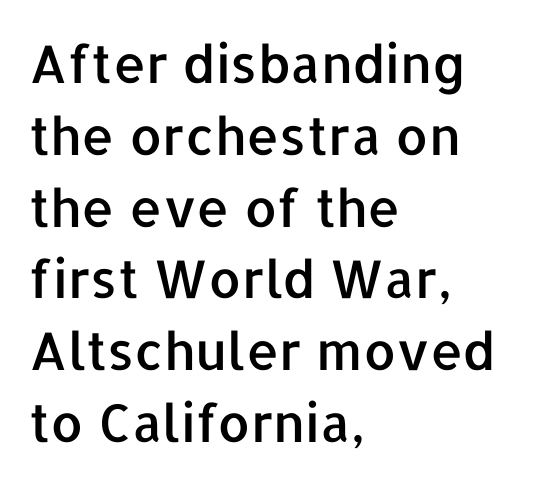
The image shows 52 px sans-serif type, upright; set left-aligned, normal line spacing (1.38x), normal letter spacing, not underlined; low stroke contrast and a medium x-height.
